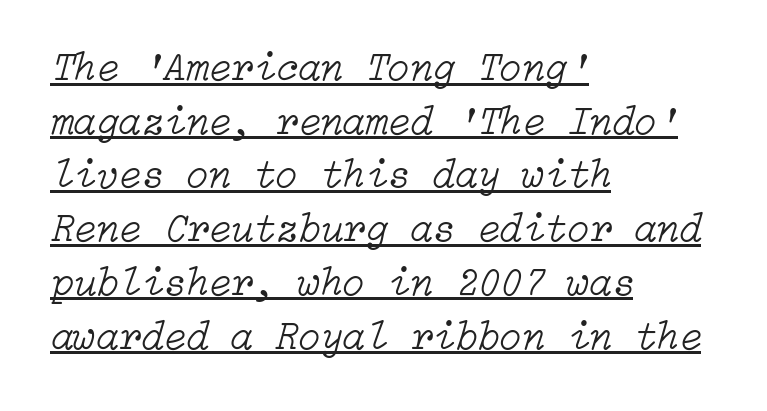
{"italic": "yes", "lean": "right", "slant_degrees": 15, "bold": "no", "weight": "light", "width": "normal", "stroke_contrast": "low", "x_height": "medium", "underline": "yes", "align": "left", "line_spacing": "normal", "line_spacing_ratio": 1.31, "letter_spacing": "normal", "letter_spacing_em": 0.0, "glyph_px": 41}
